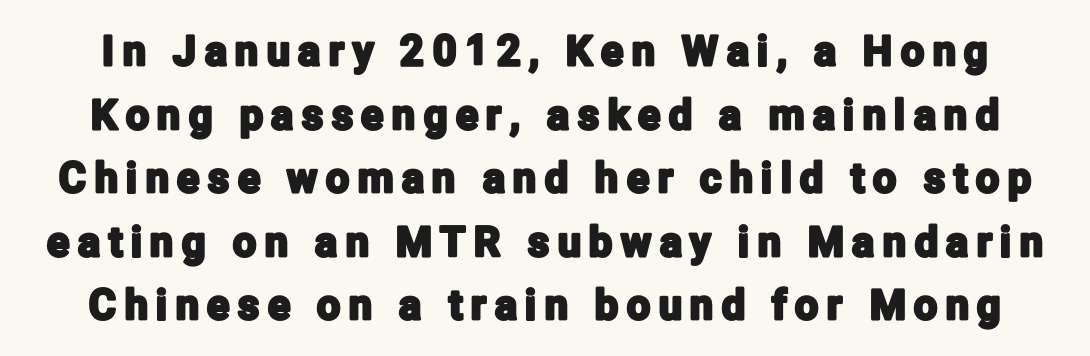
{"serif": "no", "italic": "no", "width": "condensed", "stroke_contrast": "low", "x_height": "medium", "monospaced": "no", "underline": "no", "line_spacing": "normal", "line_spacing_ratio": 1.55, "letter_spacing": "wide", "letter_spacing_em": 0.21, "glyph_px": 41}
